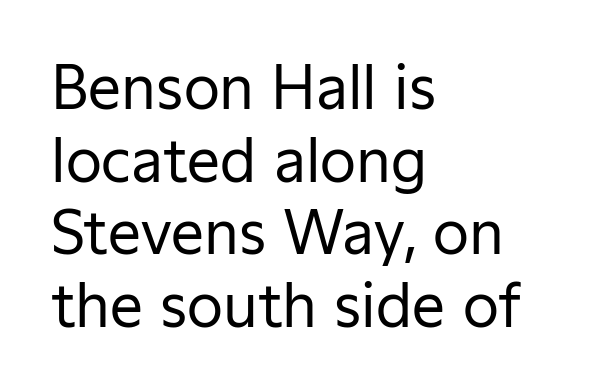
{"serif": "no", "italic": "no", "bold": "no", "weight": "regular", "width": "normal", "stroke_contrast": "low", "x_height": "medium", "monospaced": "no", "underline": "no", "align": "left", "line_spacing_ratio": 1.23, "letter_spacing": "normal", "letter_spacing_em": 0.0, "glyph_px": 59}
